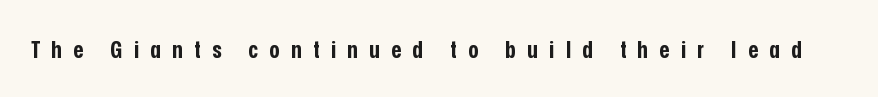
The image shows 24 px bold type, upright; set unusually wide letter spacing (+0.48 em), not underlined.
